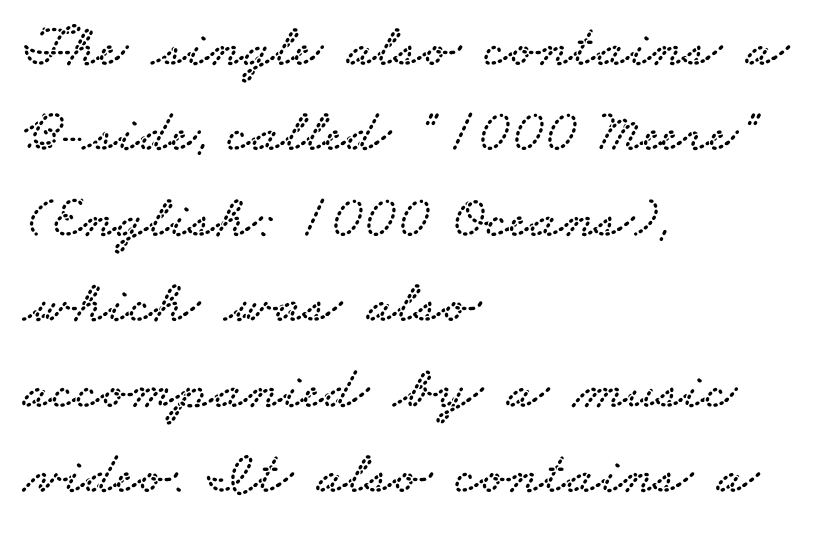
Q: Is the typeface a serif or a sans-serif typeface? A: Serif.
Q: Is the text underlined? A: No.
Q: How is the paragraph aligned? A: Left-aligned.
Q: Is the spacing between letters normal or unusually wide? A: Normal.
Q: Is the spacing between lines tight, normal or loose? A: Normal.
Q: Width (condensed, normal, or wide)? A: Wide.
Q: Stroke contrast? A: Low.
Q: x-height? A: Small.
Q: Monospaced? A: No.
